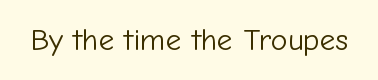
{"serif": "no", "italic": "no", "bold": "no", "weight": "light", "width": "normal", "stroke_contrast": "low", "x_height": "medium", "monospaced": "no", "underline": "no", "letter_spacing": "normal", "letter_spacing_em": 0.0, "glyph_px": 31}
